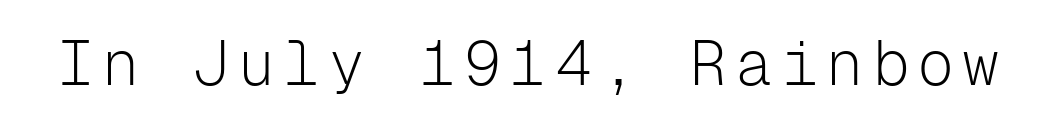
The image shows 62 px light sans-serif type, upright, monospaced; set not underlined; low stroke contrast and a medium x-height.
